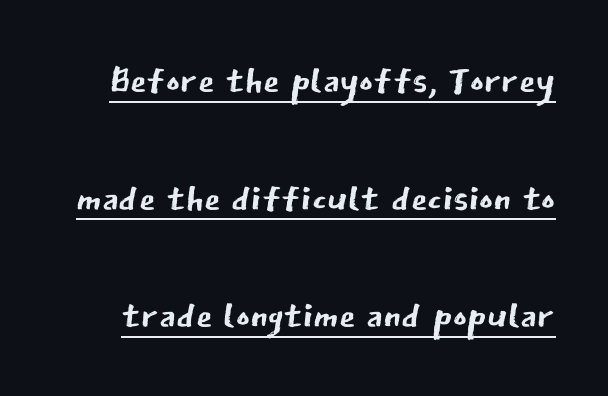
{"serif": "no", "italic": "no", "bold": "no", "weight": "regular", "width": "normal", "stroke_contrast": "low", "x_height": "medium", "monospaced": "no", "underline": "yes", "line_spacing": "loose", "line_spacing_ratio": 2.22, "letter_spacing": "normal", "letter_spacing_em": 0.0, "glyph_px": 53}
